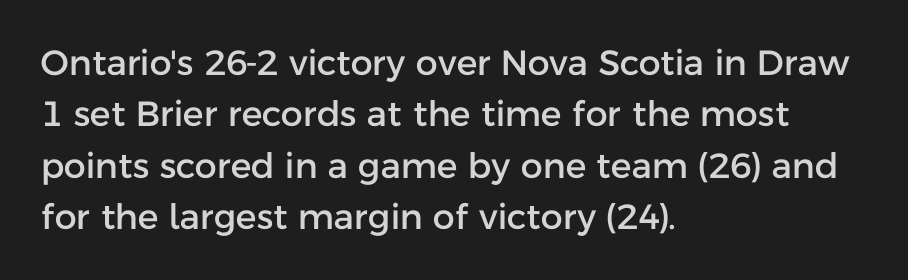
Q: Is the text italic (slanted)? A: No, it is upright.
Q: Is the typeface a serif or a sans-serif typeface? A: Sans-serif.
Q: Is the text underlined? A: No.
Q: How is the paragraph aligned? A: Left-aligned.
Q: Is the spacing between letters normal or unusually wide? A: Normal.
Q: Is the spacing between lines tight, normal or loose? A: Normal.
Q: Width (condensed, normal, or wide)? A: Normal.
Q: Stroke contrast? A: Low.
Q: x-height? A: Medium.
Q: Monospaced? A: No.
